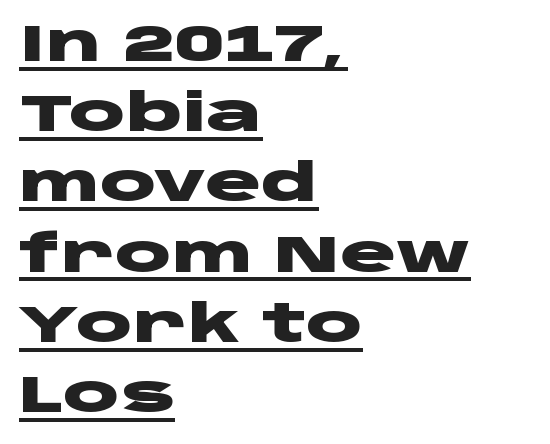
The image shows 52 px heavy, wide sans-serif type, upright; set left-aligned, normal line spacing (1.35x), normal letter spacing, underlined; low stroke contrast and a large x-height.
